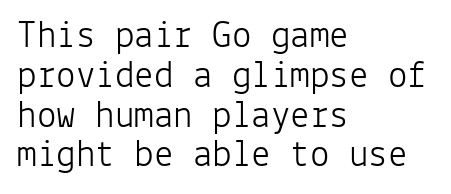
The image shows 39 px light sans-serif type, upright, monospaced; set left-aligned, tight line spacing (1.02x), normal letter spacing, not underlined; low stroke contrast and a medium x-height.
